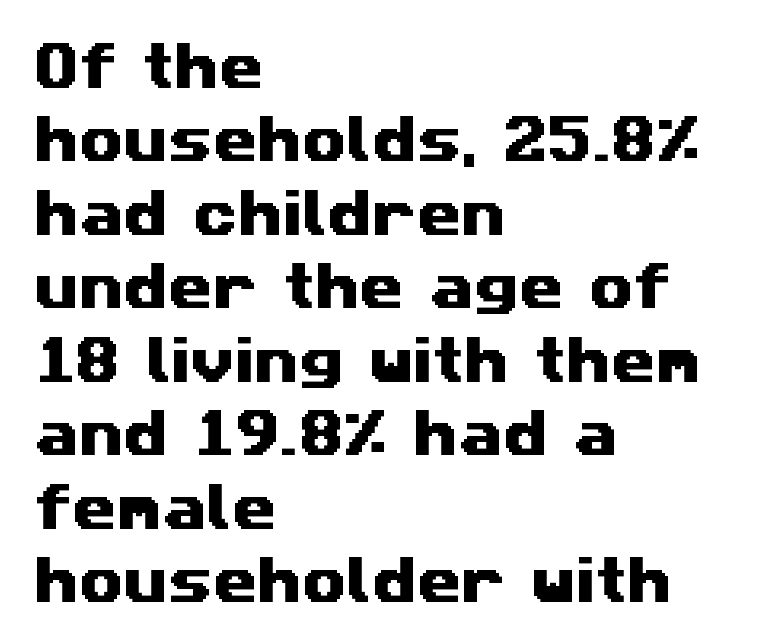
The words here are not underlined. No extra tracking has been applied to these lines. This sample has the flowing, uneven cadence of proportional lettering. Rows of type keep a routine distance in the vertical direction. A typesetter would label this face a sans.
